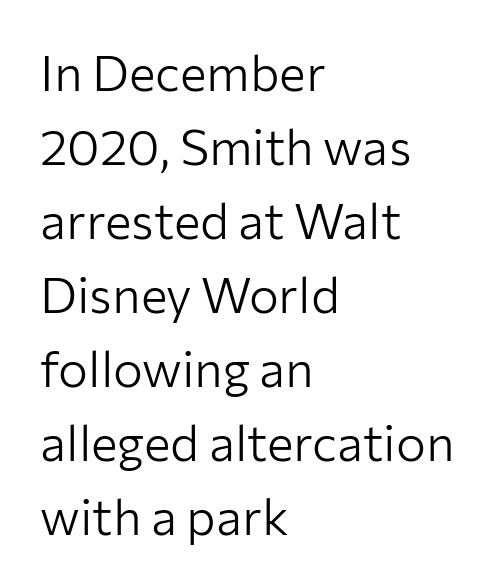
{"serif": "no", "italic": "no", "bold": "no", "weight": "light", "width": "normal", "stroke_contrast": "low", "x_height": "medium", "monospaced": "no", "underline": "no", "align": "left", "line_spacing": "normal", "line_spacing_ratio": 1.48, "letter_spacing": "normal", "letter_spacing_em": 0.0, "glyph_px": 50}
